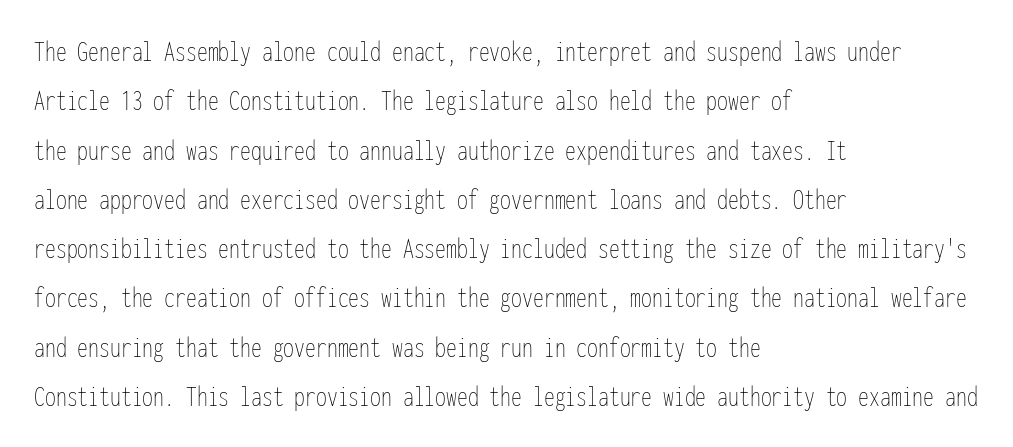
The image shows 31 px thin, condensed type, upright, monospaced; set left-aligned, normal line spacing (1.59x), normal letter spacing, not underlined; low stroke contrast and a medium x-height.
